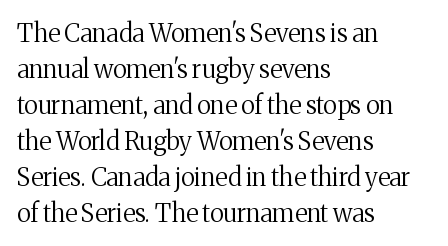
{"italic": "no", "bold": "no", "underline": "no", "align": "left", "line_spacing": "normal", "line_spacing_ratio": 1.44, "letter_spacing": "normal", "letter_spacing_em": 0.0, "glyph_px": 25}
